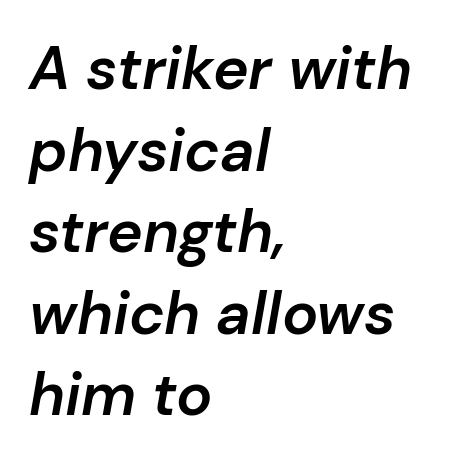
The image shows 60 px semibold type, italic (leaning right); set left-aligned, normal line spacing (1.36x), normal letter spacing, not underlined; low stroke contrast and a medium x-height.
